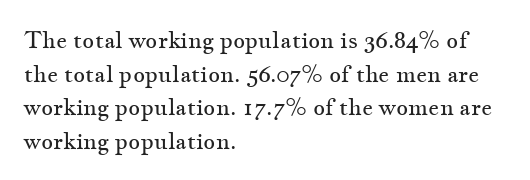
What stands out about the letter spacing? Nothing — it is the standard amount. Type without underlining. You can tell it's not italic because the verticals are truly vertical. Is there much room between lines? A standard amount, neither cramped nor airy.
